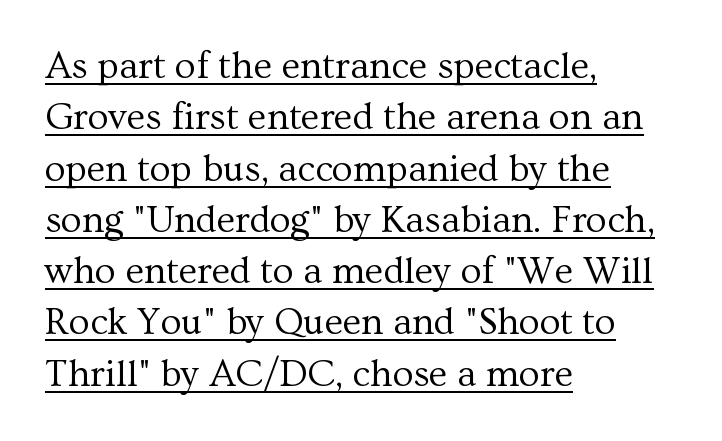
{"serif": "yes", "italic": "no", "bold": "no", "weight": "regular", "width": "normal", "stroke_contrast": "medium", "x_height": "medium", "monospaced": "no", "underline": "yes", "align": "left", "line_spacing": "normal", "line_spacing_ratio": 1.35, "letter_spacing": "normal", "letter_spacing_em": 0.0, "glyph_px": 38}
